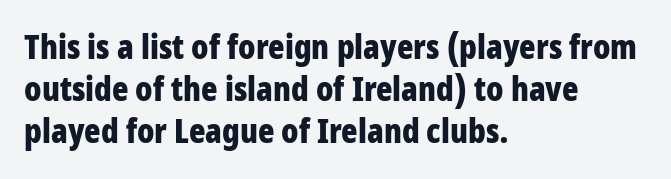
The image shows 34 px bold, condensed sans-serif type, upright; set left-aligned, line spacing 1.23x, normal letter spacing, not underlined; low stroke contrast and a large x-height.
